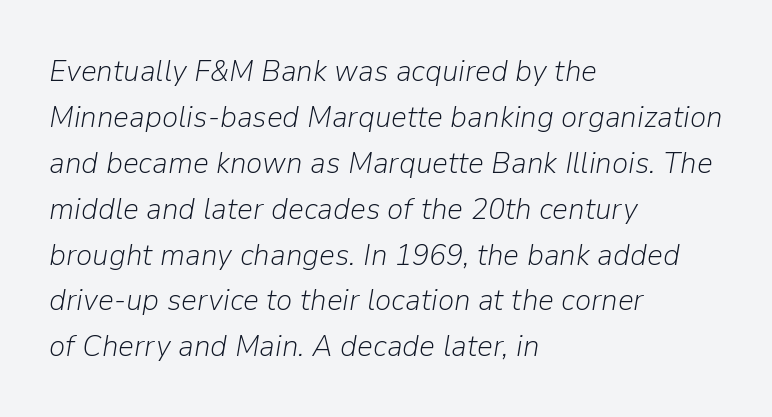
The image shows 31 px light type, italic (leaning right); set left-aligned, normal line spacing (1.48x), normal letter spacing, not underlined; low stroke contrast and a medium x-height.
